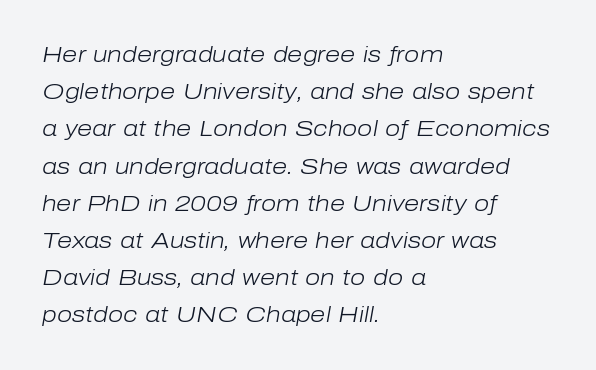
Q: Is the text bold? A: No.
Q: Is the text italic (slanted)? A: Yes, it leans right by about 10 degrees.
Q: Is the text underlined? A: No.
Q: How is the paragraph aligned? A: Left-aligned.
Q: Is the spacing between letters normal or unusually wide? A: Normal.
Q: Is the spacing between lines tight, normal or loose? A: Normal.
